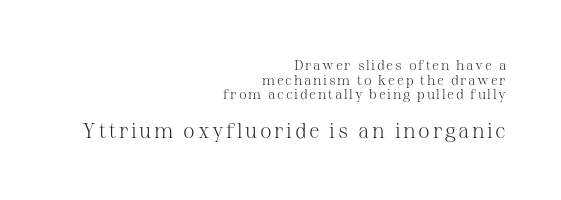
{"italic": "no", "bold": "no", "underline": "no", "align": "right", "line_spacing": "tight", "line_spacing_ratio": 1.05, "larger_block": "second", "size_ratio": 1.5, "glyph_px": 21}
